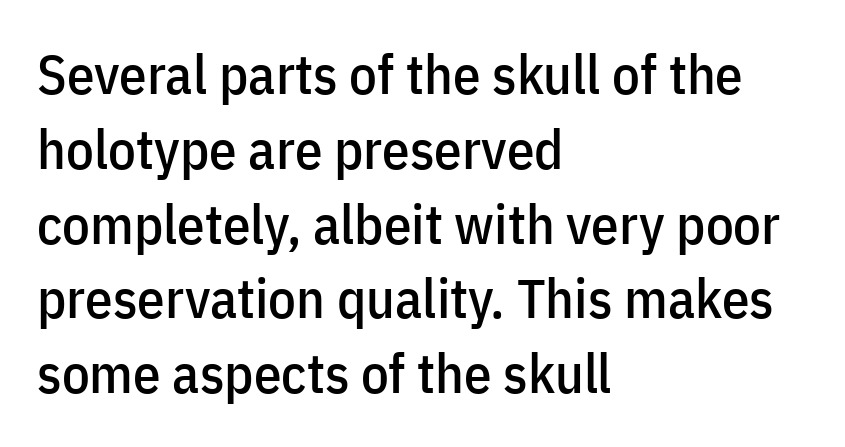
The words here are not underlined. Horizontal alignment here is leftward, the default for most running prose. Serifs: no, the terminals of the letterforms are clean. Each new line begins a customary step beneath the previous one. Note the varied advance widths — an 'i' is clearly narrower than an 'm'. The type sits square on the baseline with zero lean.
